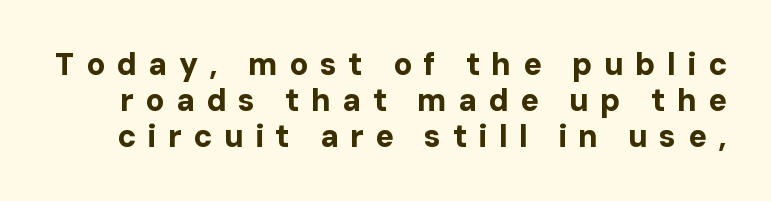
Q: Is the text bold? A: Yes.
Q: Is the text italic (slanted)? A: No, it is upright.
Q: Is the typeface a serif or a sans-serif typeface? A: Sans-serif.
Q: Is the text underlined? A: No.
Q: Is the spacing between letters normal or unusually wide? A: Unusually wide.
Q: Width (condensed, normal, or wide)? A: Normal.
Q: Stroke contrast? A: Low.
Q: x-height? A: Medium.
Q: Monospaced? A: No.
